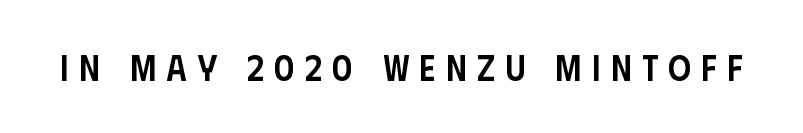
Classification — sans serif. The strokes are fattened partway — semibold, not bold. The letters advance in unequal steps, a hallmark of proportional type. Compared with typical body copy, the letter spacing here is much looser.
